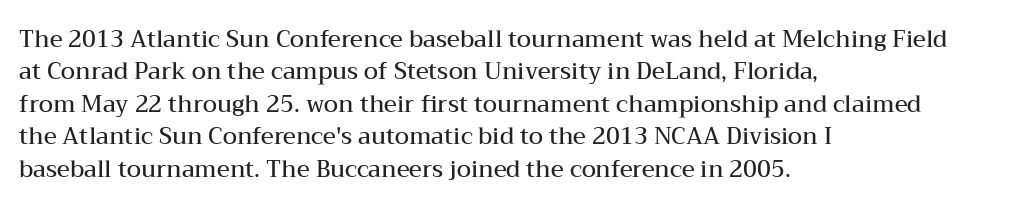
{"italic": "no", "bold": "semi", "underline": "no", "align": "left", "line_spacing": "normal", "line_spacing_ratio": 1.41, "letter_spacing": "normal", "letter_spacing_em": 0.0, "glyph_px": 23}
